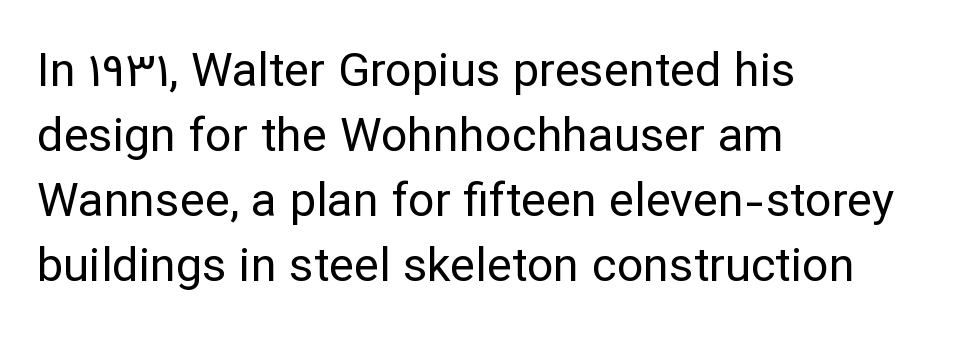
{"serif": "no", "italic": "no", "bold": "no", "weight": "regular", "width": "normal", "stroke_contrast": "low", "x_height": "medium", "monospaced": "no", "underline": "no", "align": "left", "line_spacing": "normal", "line_spacing_ratio": 1.38, "letter_spacing": "normal", "letter_spacing_em": 0.0, "glyph_px": 47}
